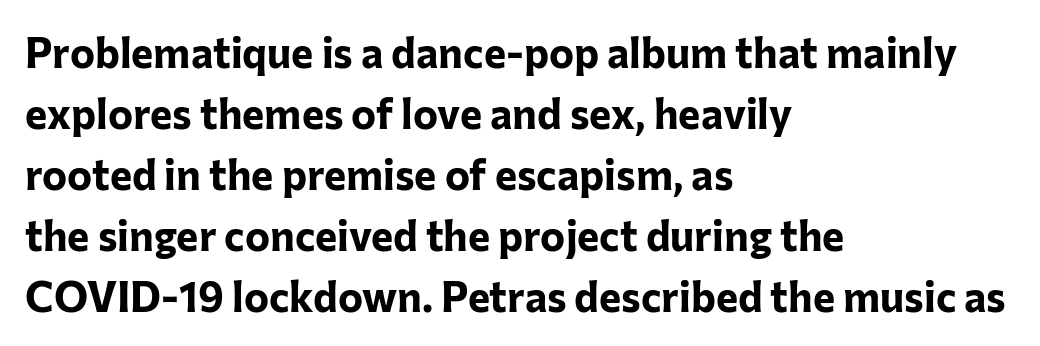
{"serif": "no", "italic": "no", "bold": "yes", "weight": "bold", "width": "normal", "stroke_contrast": "low", "x_height": "medium", "monospaced": "no", "underline": "no", "align": "left", "line_spacing": "normal", "line_spacing_ratio": 1.45, "letter_spacing": "normal", "letter_spacing_em": 0.0, "glyph_px": 42}
